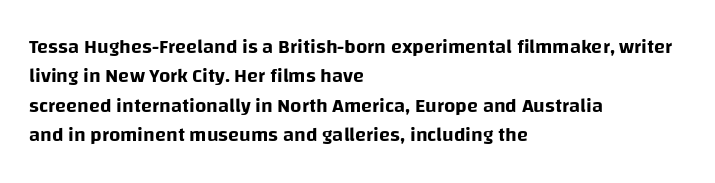
The image shows 20 px text type, upright; set left-aligned, normal line spacing (1.47x), normal letter spacing, not underlined.
